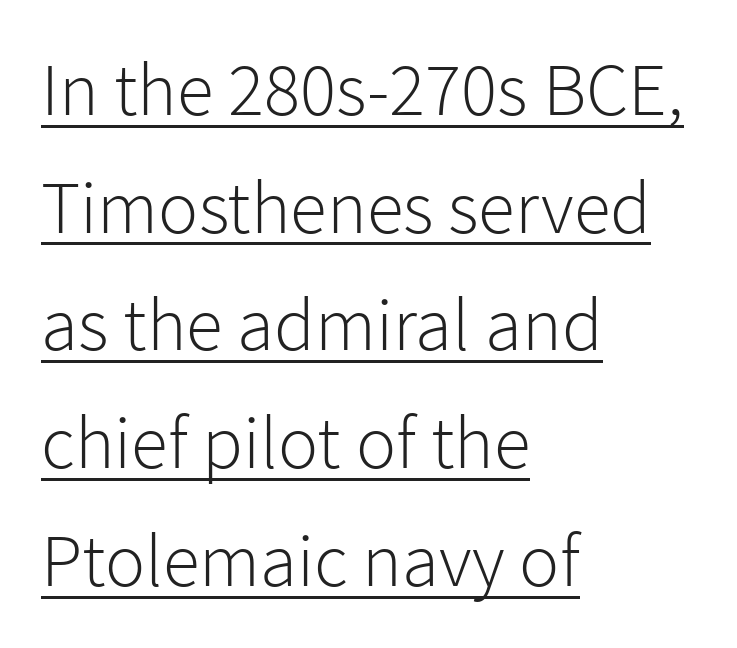
{"serif": "no", "italic": "no", "bold": "no", "weight": "light", "width": "normal", "stroke_contrast": "low", "x_height": "medium", "monospaced": "no", "underline": "yes", "align": "left", "line_spacing": "normal", "line_spacing_ratio": 1.57, "letter_spacing": "normal", "letter_spacing_em": 0.0, "glyph_px": 75}
